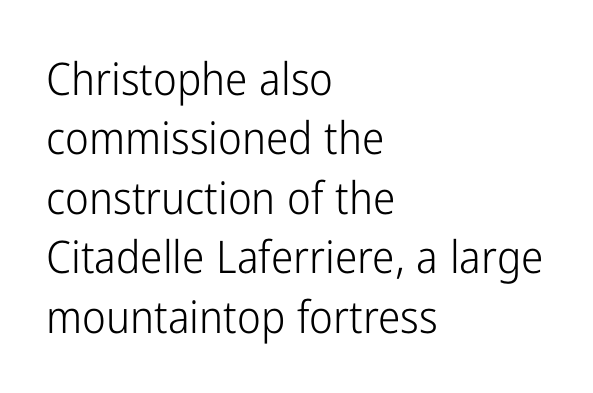
No extra tracking has been applied to these lines. The letters advance in unequal steps, a hallmark of proportional type. Counters stay open thanks to moderate or lighter strokes. When letters stand straight like this, we call the style roman or upright.
